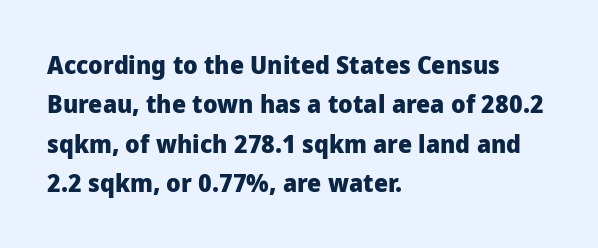
The image shows 25 px bold type, upright; set left-aligned, normal line spacing (1.58x), normal letter spacing, not underlined.
